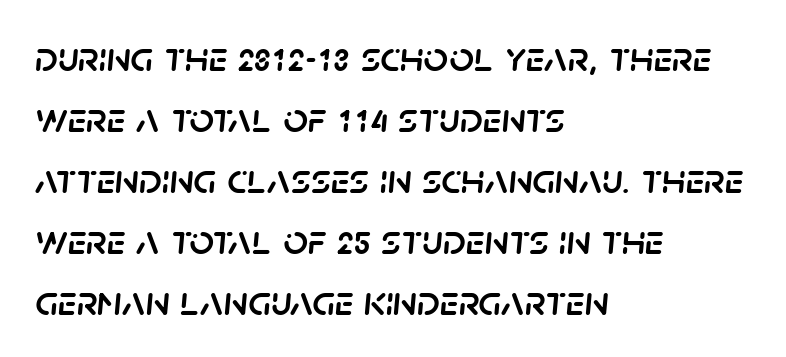
The image shows 43 px text type, italic (leaning right); set left-aligned, normal line spacing (1.42x), normal letter spacing, not underlined; low stroke contrast and a large x-height.
